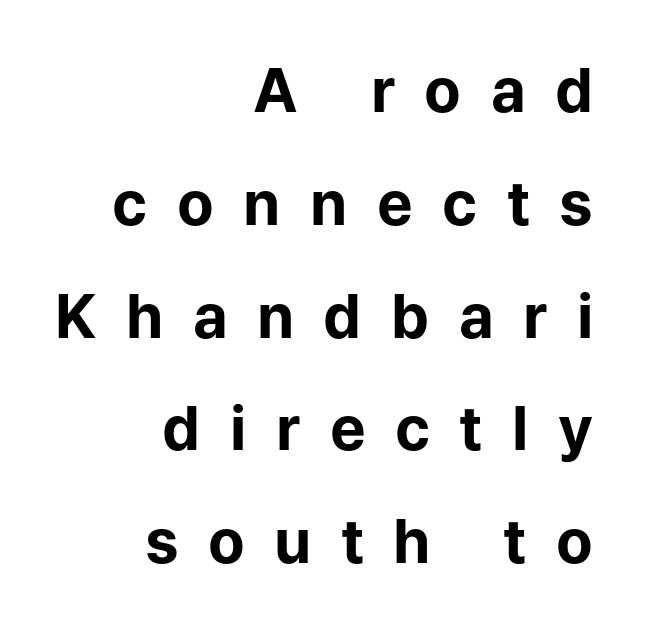
The image shows 60 px bold sans-serif type, upright; set right-aligned, line spacing 1.88x, unusually wide letter spacing (+0.49 em), not underlined; low stroke contrast and a medium x-height.
